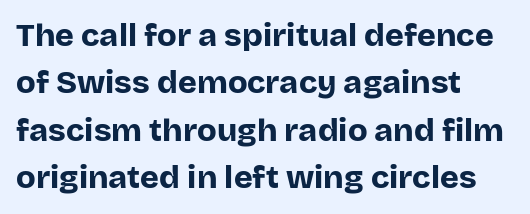
{"serif": "no", "italic": "no", "bold": "yes", "weight": "bold", "width": "normal", "stroke_contrast": "low", "x_height": "large", "monospaced": "no", "underline": "no", "align": "left", "line_spacing": "normal", "line_spacing_ratio": 1.48, "letter_spacing": "normal", "letter_spacing_em": 0.0, "glyph_px": 32}
